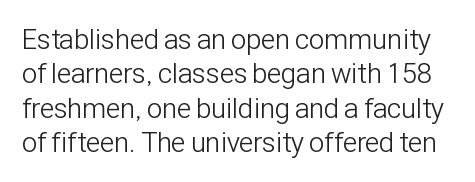
The image shows 28 px light, condensed sans-serif type, upright; set line spacing 1.23x, normal letter spacing, not underlined; low stroke contrast and a medium x-height.
